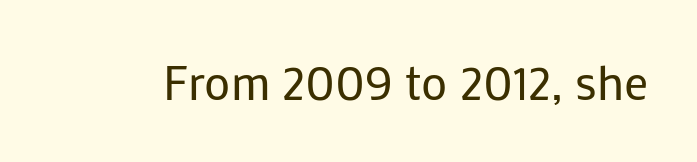
Observe the absence of serifs on each vertical stroke in this sample. The passage shown has conventional tracking throughout. Every character sits straight up, as roman type does. No letter is thick-stroked: the sample isn't bold. Think of a printed novel: that variable character pitch is what you see here. The area under the type is left untouched.
